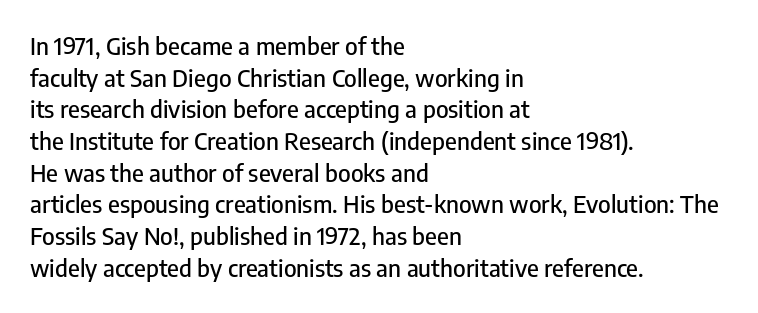
Q: Is the text italic (slanted)? A: No, it is upright.
Q: Is the text underlined? A: No.
Q: How is the paragraph aligned? A: Left-aligned.
Q: Is the spacing between letters normal or unusually wide? A: Normal.
Q: Is the spacing between lines tight, normal or loose? A: Normal.
